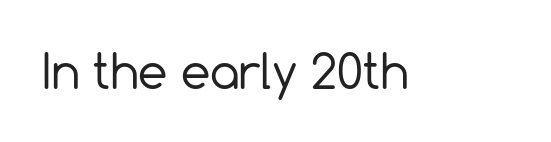
Q: Is the text bold? A: No.
Q: Is the text italic (slanted)? A: No, it is upright.
Q: Is the typeface a serif or a sans-serif typeface? A: Sans-serif.
Q: Is the text underlined? A: No.
Q: Is the spacing between letters normal or unusually wide? A: Normal.
Q: Width (condensed, normal, or wide)? A: Normal.
Q: x-height? A: Medium.
Q: Monospaced? A: No.
